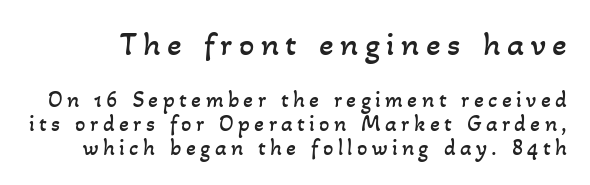
The strokes carry an ordinary text weight at most. Horizontal bands of white between lines are thin slivers. You could not count columns in this text — the font is proportionally spaced. Look at the glyph heights: the upper group is clearly the bigger setting. The words here are not underlined.
